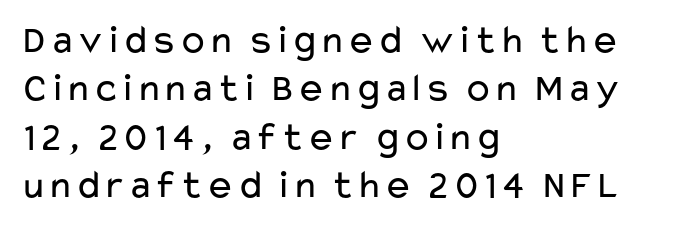
The image shows 40 px regular-weight, wide sans-serif type, upright; set left-aligned, line spacing 1.21x, normal letter spacing, not underlined; low stroke contrast and a medium x-height.
